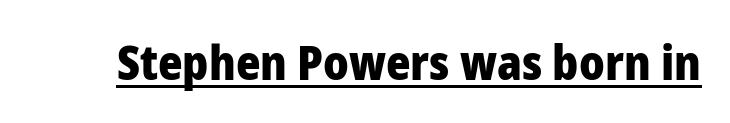
Each letter keeps its own natural width here, so spacing adapts to shape. The rendering shows plain stroke endings on the letterforms — a sans-serif design. Vertical strokes here are truly vertical. Glance below the letters and you will spot a drawn line. Is the letter spacing exaggerated? No — it looks like the ordinary default.
